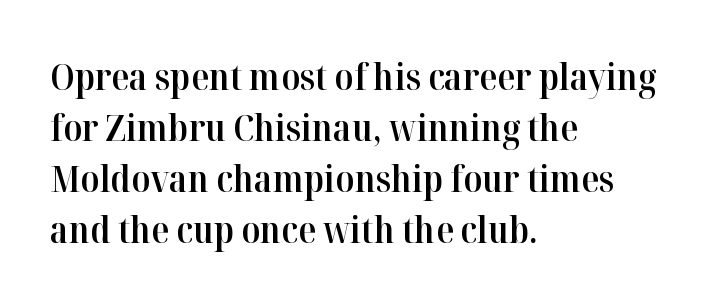
Regarding leading, the lines here are spaced in the standard way. The face used here is a semibold: visibly heavier than regular, lighter than bold. Every character sits straight up, as roman type does. Letters rest on an invisible, unmarked baseline. A classic flush-left, rag-right setting is used for this passage.
